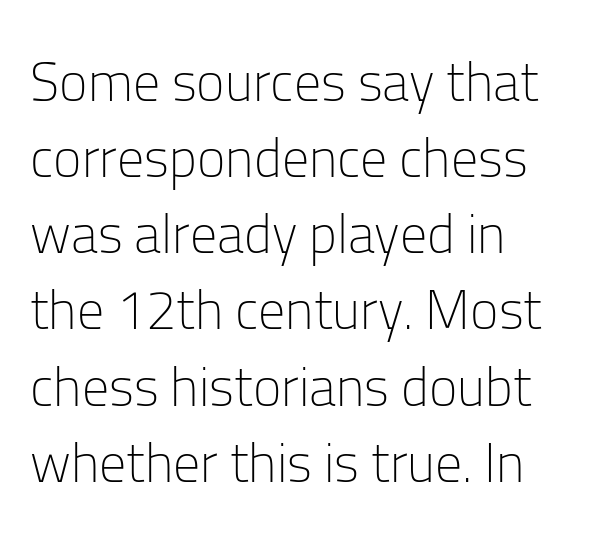
Q: Is the text bold? A: No.
Q: Is the text italic (slanted)? A: No, it is upright.
Q: Is the typeface a serif or a sans-serif typeface? A: Sans-serif.
Q: Is the text underlined? A: No.
Q: How is the paragraph aligned? A: Left-aligned.
Q: Is the spacing between letters normal or unusually wide? A: Normal.
Q: Is the spacing between lines tight, normal or loose? A: Normal.
Q: Width (condensed, normal, or wide)? A: Normal.
Q: Stroke contrast? A: Low.
Q: x-height? A: Medium.
Q: Monospaced? A: No.
